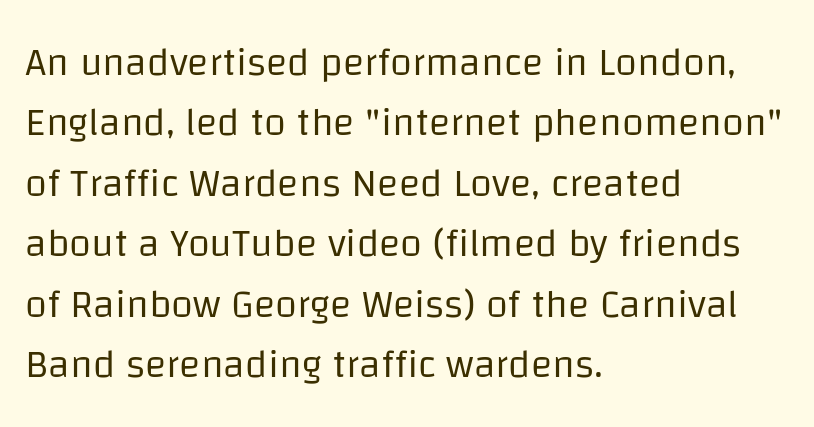
{"serif": "no", "italic": "no", "bold": "no", "weight": "regular", "width": "normal", "stroke_contrast": "low", "x_height": "large", "monospaced": "no", "underline": "no", "align": "left", "line_spacing": "normal", "line_spacing_ratio": 1.51, "letter_spacing": "normal", "letter_spacing_em": 0.0, "glyph_px": 40}
